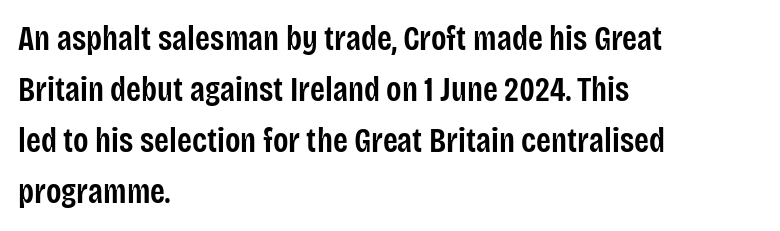
Q: Is the text bold? A: Semi-bold.
Q: Is the text italic (slanted)? A: No, it is upright.
Q: Is the typeface a serif or a sans-serif typeface? A: Sans-serif.
Q: Is the text underlined? A: No.
Q: How is the paragraph aligned? A: Left-aligned.
Q: Is the spacing between letters normal or unusually wide? A: Normal.
Q: Is the spacing between lines tight, normal or loose? A: Normal.
Q: Width (condensed, normal, or wide)? A: Condensed.
Q: Stroke contrast? A: Low.
Q: x-height? A: Large.
Q: Monospaced? A: No.
